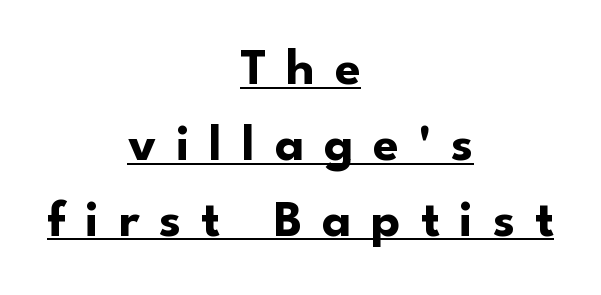
{"serif": "no", "italic": "no", "bold": "yes", "weight": "bold", "width": "normal", "stroke_contrast": "low", "x_height": "small", "monospaced": "no", "underline": "yes", "align": "center", "line_spacing": "normal", "line_spacing_ratio": 1.46, "letter_spacing": "wide", "letter_spacing_em": 0.38, "glyph_px": 52}
